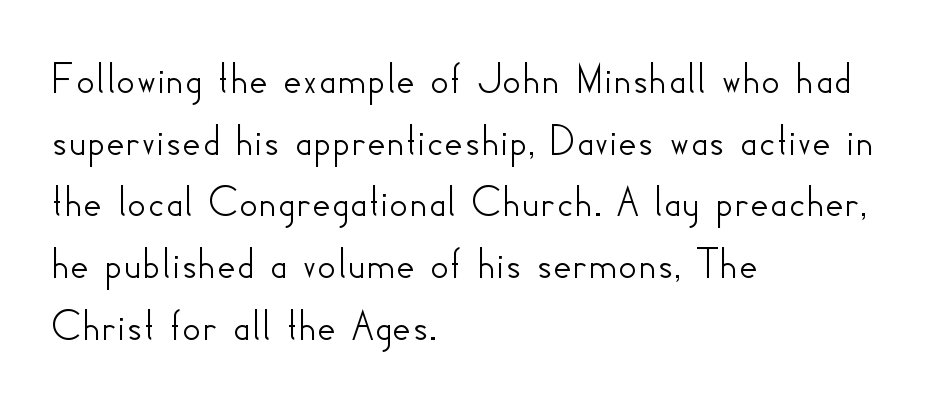
Does extra space separate the letters? No, they use regular spacing. Rule under the text: the space is simply empty. Quick note: interline space is typical. Notice how the stems are strictly vertical — no italics here. Looks like regular typesetting: each glyph gets only the width it needs. The font family rendered here belongs to the sans-serif group.
